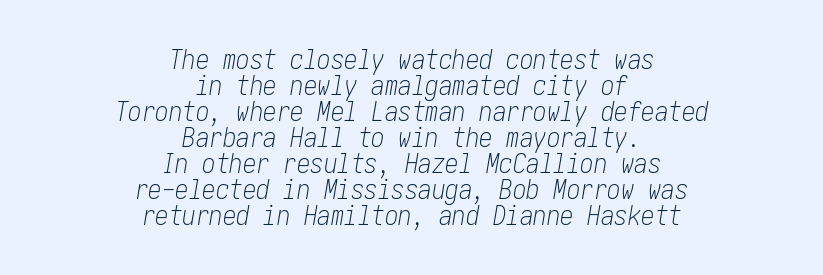
The image shows 27 px text type, italic (leaning right); set centered, tight line spacing (0.96x), normal letter spacing, not underlined.
